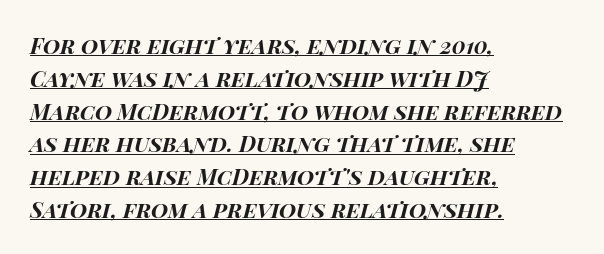
The image shows 22 px bold type, italic (leaning right); set left-aligned, normal line spacing (1.49x), normal letter spacing, underlined.
